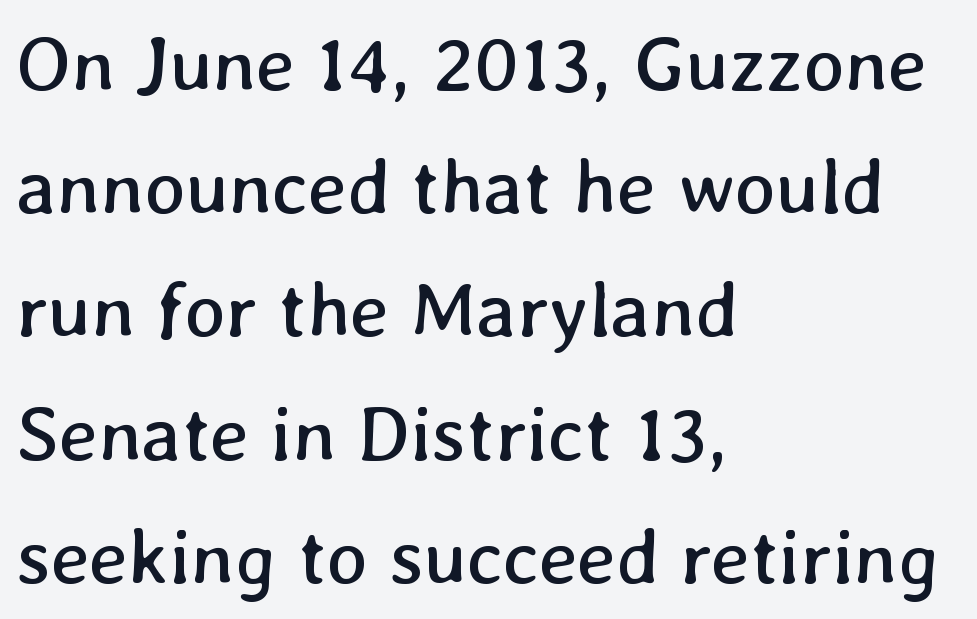
{"bold": "no", "weight": "regular", "width": "normal", "stroke_contrast": "low", "x_height": "medium", "monospaced": "no", "underline": "no", "align": "left", "line_spacing": "normal", "line_spacing_ratio": 1.58, "letter_spacing": "normal", "letter_spacing_em": 0.0, "glyph_px": 78}
